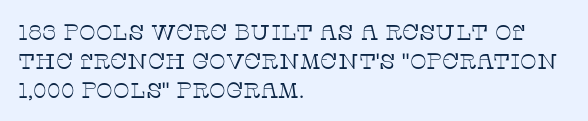
{"italic": "no", "bold": "no", "underline": "no", "align": "left", "line_spacing": "normal", "line_spacing_ratio": 1.31, "letter_spacing": "normal", "letter_spacing_em": 0.0, "glyph_px": 22}
